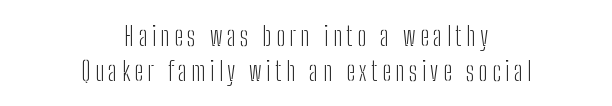
The image shows 27 px text type, upright; set centered, normal line spacing (1.29x), not underlined.
